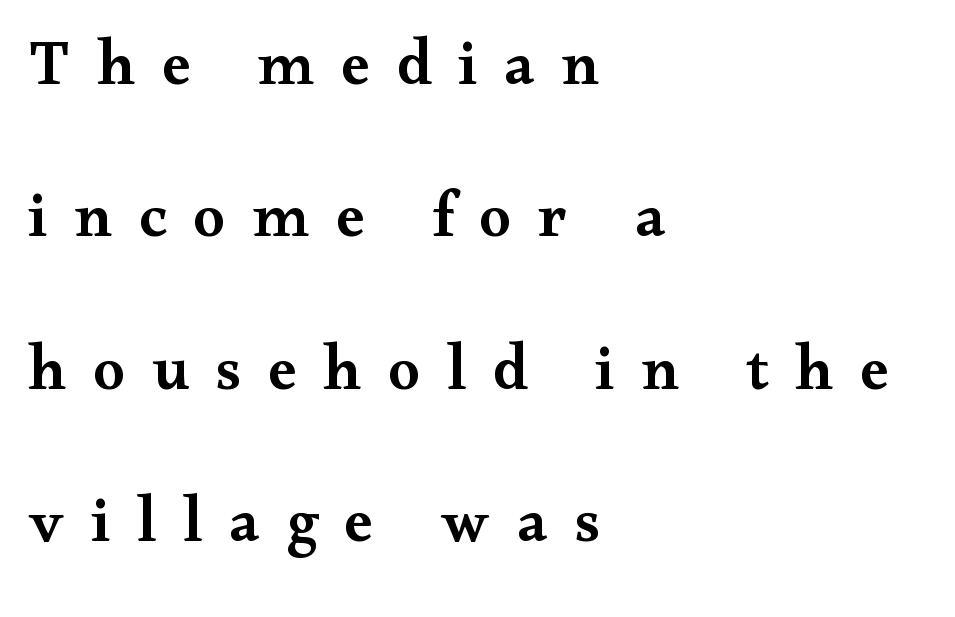
Weight check: semibold — heavier than regular, not quite bold. Compared with typical body copy, the letter spacing here is much looser. The lines are quadded left. Quick note: underline off. The designer went with a serif here, giving each stem small feet. A typesetter would call this proportional, since set widths differ per character.
